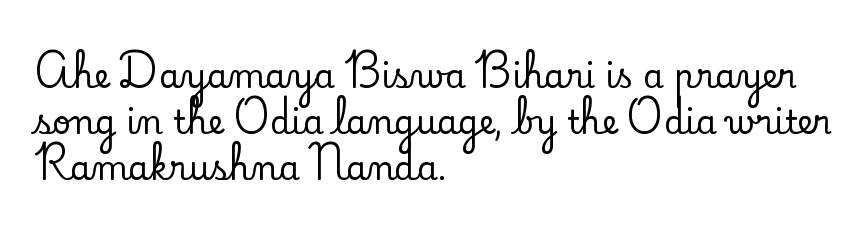
Nobody drew a line under any word here. Observe the serifs anchoring each vertical stroke in this sample. Leftover space on each line is placed entirely after the last word. The line-height multiplier appears to be the usual default. These lines are rendered in a variable-pitch font. The tracking reads as untouched default to a designer's eye.
